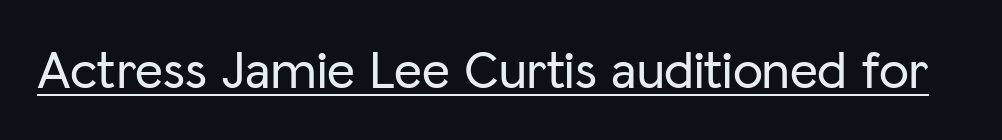
The image shows 54 px sans-serif type, upright; set normal letter spacing, underlined; low stroke contrast and a medium x-height.
